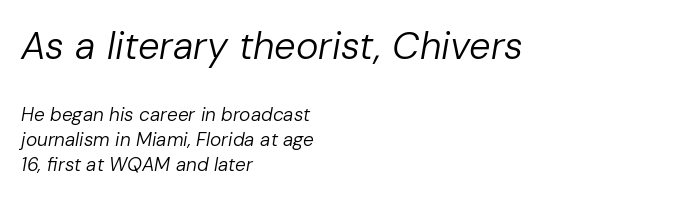
Q: Is the text bold? A: No.
Q: Is the text italic (slanted)? A: Yes, it leans right by about 10 degrees.
Q: Is the text underlined? A: No.
Q: How is the paragraph aligned? A: Left-aligned.
Q: Is the spacing between letters normal or unusually wide? A: Normal.
Q: Is the spacing between lines tight, normal or loose? A: Normal.
Q: Which block of text is set in a larger size, the first (top) or the second (bottom)? A: The first (top) one.
Q: Width (condensed, normal, or wide)? A: Normal.
Q: Stroke contrast? A: Low.
Q: x-height? A: Medium.
Q: Monospaced? A: No.
